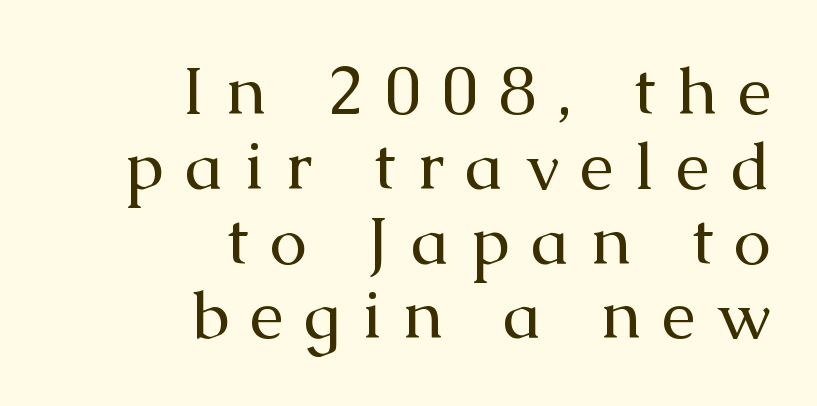
Upright lettering throughout. Each letter's strokes conclude with small projecting serifs. Inter-character spacing is expanded well beyond the font's built-in metrics. The zone under the glyphs is completely vacant. Summary of vertical rhythm: compact, with narrow interline spacing.
